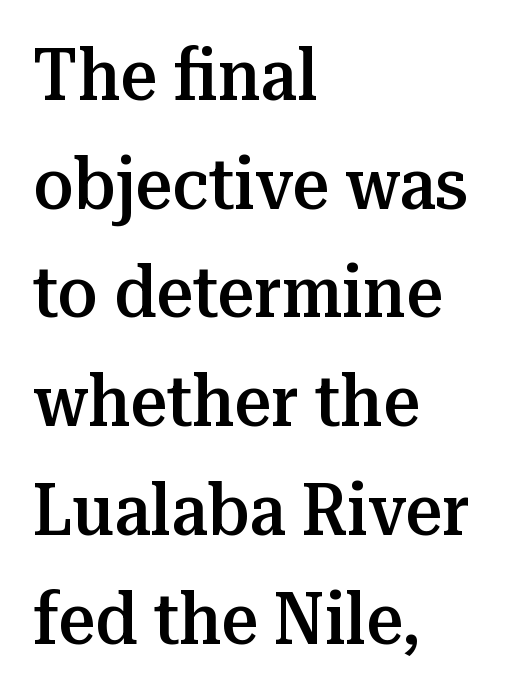
The image shows 72 px semibold serif type, upright; set left-aligned, normal line spacing (1.51x), normal letter spacing, not underlined; medium stroke contrast and a medium x-height.
